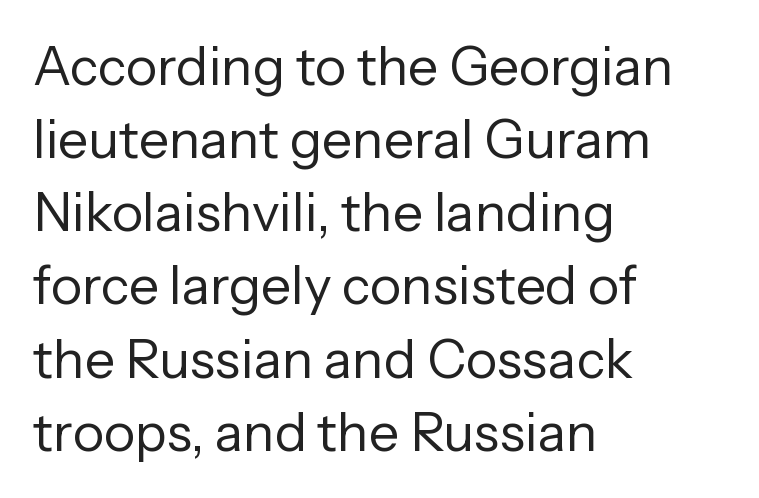
Q: Is the text bold? A: No.
Q: Is the text italic (slanted)? A: No, it is upright.
Q: Is the typeface a serif or a sans-serif typeface? A: Sans-serif.
Q: Is the text underlined? A: No.
Q: How is the paragraph aligned? A: Left-aligned.
Q: Is the spacing between letters normal or unusually wide? A: Normal.
Q: Is the spacing between lines tight, normal or loose? A: Normal.
Q: Width (condensed, normal, or wide)? A: Normal.
Q: Stroke contrast? A: Low.
Q: x-height? A: Medium.
Q: Monospaced? A: No.
